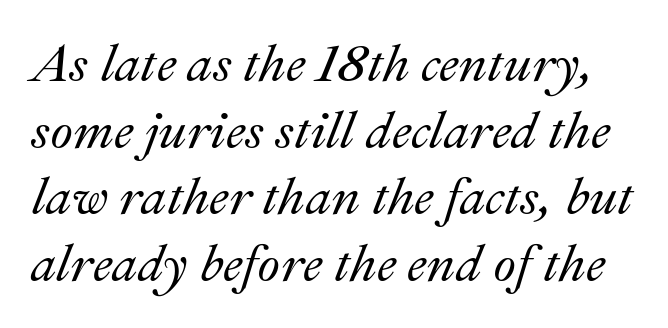
The image shows 52 px text type, italic (leaning right); set normal line spacing (1.28x), normal letter spacing, not underlined; medium stroke contrast and a small x-height.
